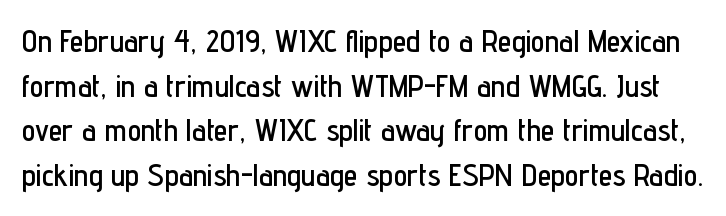
The image shows 31 px condensed sans-serif type, upright; set normal line spacing (1.44x), normal letter spacing, not underlined; low stroke contrast and a medium x-height.
